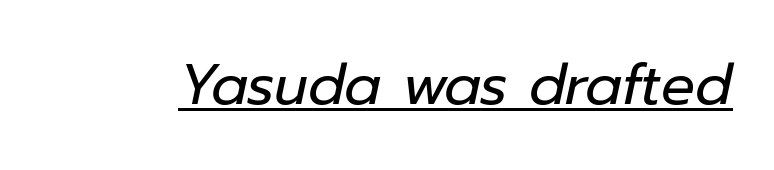
{"italic": "yes", "lean": "right", "slant_degrees": 12, "bold": "no", "weight": "regular", "width": "normal", "stroke_contrast": "low", "x_height": "medium", "monospaced": "no", "underline": "yes", "letter_spacing": "normal", "letter_spacing_em": 0.0, "glyph_px": 56}
